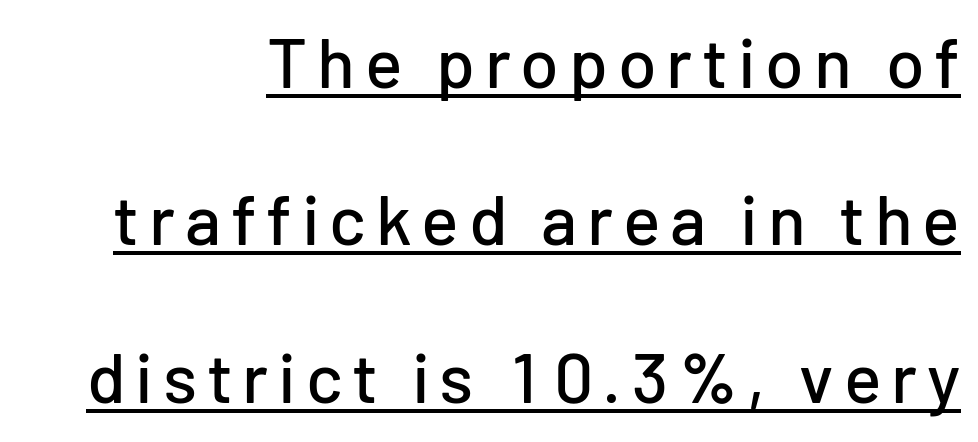
The image shows 70 px sans-serif type, upright; set right-aligned, loose line spacing (2.25x), underlined; low stroke contrast and a medium x-height.
